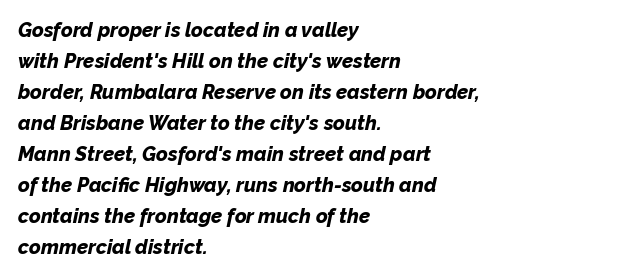
{"italic": "yes", "lean": "right", "slant_degrees": 12, "bold": "yes", "underline": "no", "align": "left", "line_spacing": "normal", "line_spacing_ratio": 1.55, "letter_spacing": "normal", "letter_spacing_em": 0.0, "glyph_px": 20}
